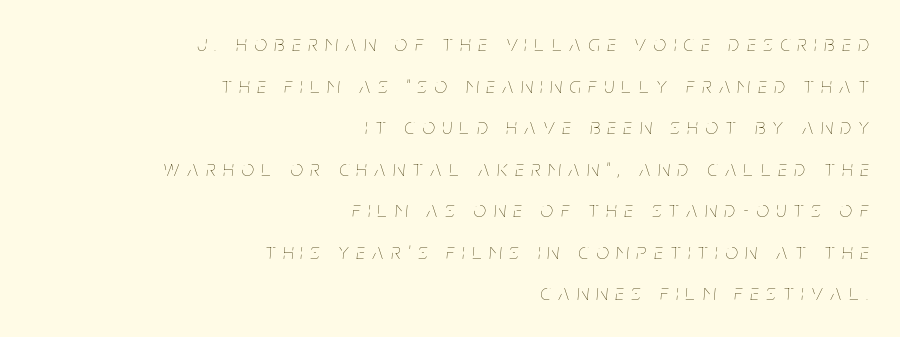
Q: Is the text bold? A: No.
Q: Is the text italic (slanted)? A: Yes, it leans right by about 5 degrees.
Q: Is the text underlined? A: No.
Q: How is the paragraph aligned? A: Right-aligned.
Q: Is the spacing between letters normal or unusually wide? A: Unusually wide.
